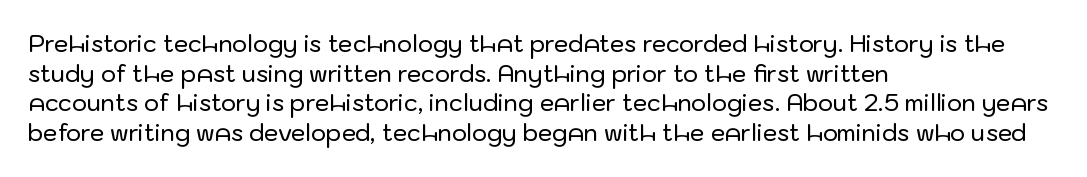
{"italic": "no", "underline": "no", "align": "left", "line_spacing": "normal", "line_spacing_ratio": 1.29, "letter_spacing": "normal", "letter_spacing_em": 0.0, "glyph_px": 23}
